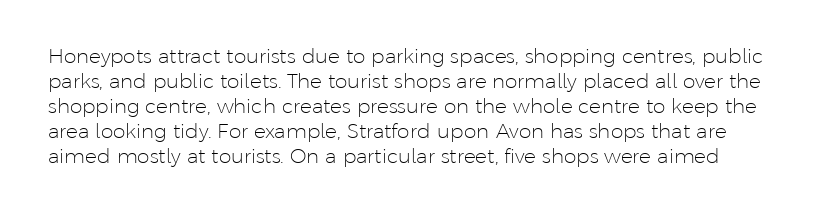
The image shows 20 px text type, upright; set normal line spacing (1.25x), normal letter spacing, not underlined.
